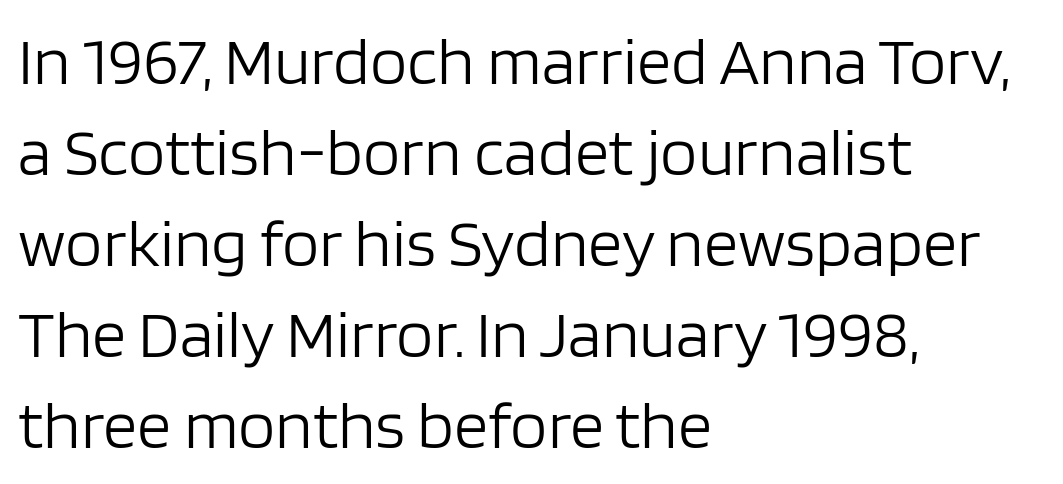
Each letter's strokes conclude bluntly, with no projecting serifs. The weight tops out at a normal text grade. The rendering anchors every line to the left-hand side. Style check: upright. Default kerning and tracking; the words read as compact shapes.
